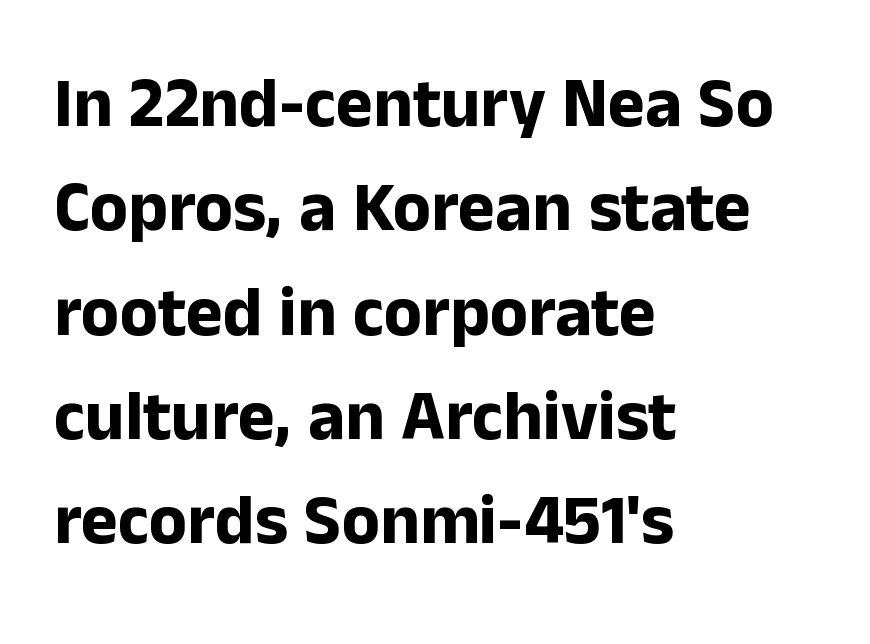
Stroke thickness is high; the sample reads as a true bold. Teacher's note: observe the even left margin — that is flush-left alignment. These lines are rendered in a variable-pitch font. Characters follow at the spacing the type designer built in. Upright lettering throughout.
